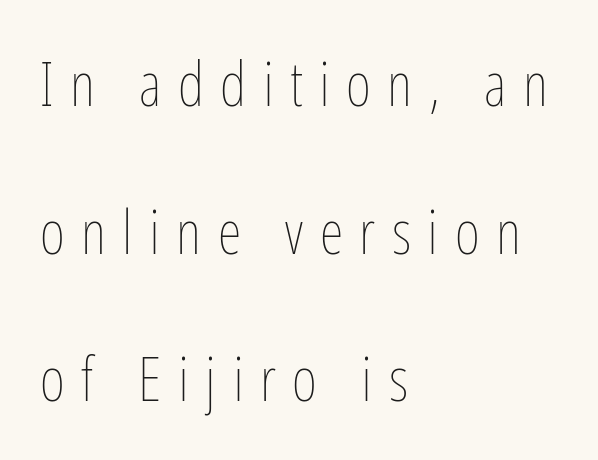
The image shows 61 px thin, condensed type, upright; set left-aligned, loose line spacing (2.42x), unusually wide letter spacing (+0.27 em), not underlined; low stroke contrast and a medium x-height.
